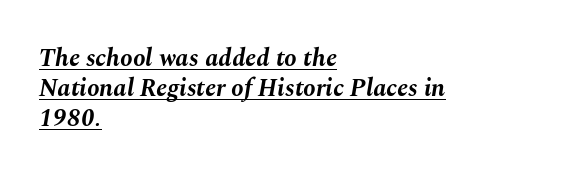
The image shows 25 px bold type, italic (leaning right); set left-aligned, line spacing 1.2x, normal letter spacing, underlined.
